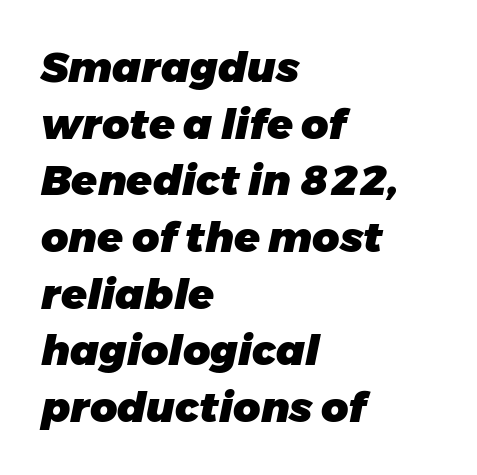
{"italic": "yes", "lean": "right", "slant_degrees": 11, "bold": "yes", "weight": "heavy", "width": "normal", "stroke_contrast": "low", "x_height": "medium", "monospaced": "no", "underline": "no", "align": "left", "line_spacing": "normal", "line_spacing_ratio": 1.35, "letter_spacing": "normal", "letter_spacing_em": 0.0, "glyph_px": 42}
